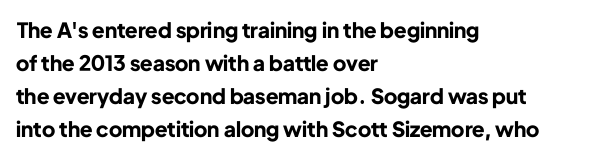
Q: Is the text bold? A: Yes.
Q: Is the text italic (slanted)? A: No, it is upright.
Q: Is the text underlined? A: No.
Q: How is the paragraph aligned? A: Left-aligned.
Q: Is the spacing between letters normal or unusually wide? A: Normal.
Q: Is the spacing between lines tight, normal or loose? A: Normal.
